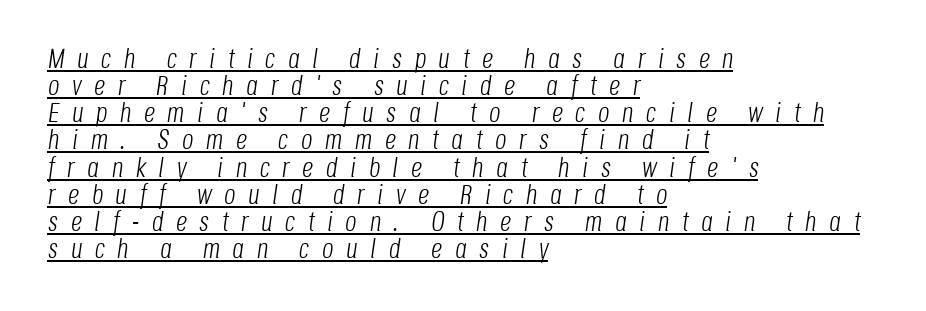
The image shows 28 px light, condensed type, italic (leaning right); set left-aligned, tight line spacing (0.97x), unusually wide letter spacing (+0.45 em), underlined; low stroke contrast and a large x-height.
